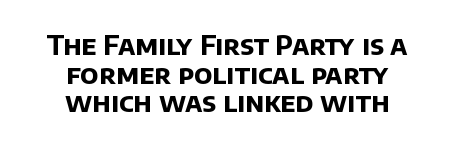
The image shows 27 px bold type; set centered, tight line spacing (1.06x), normal letter spacing, not underlined.
